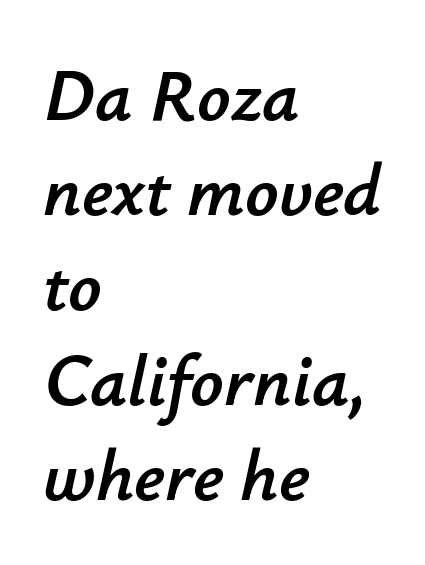
Q: Is the text italic (slanted)? A: Yes, it leans right by about 12 degrees.
Q: Is the text underlined? A: No.
Q: How is the paragraph aligned? A: Left-aligned.
Q: Is the spacing between letters normal or unusually wide? A: Normal.
Q: Is the spacing between lines tight, normal or loose? A: Normal.
Q: Width (condensed, normal, or wide)? A: Normal.
Q: Stroke contrast? A: Low.
Q: x-height? A: Small.
Q: Monospaced? A: No.
